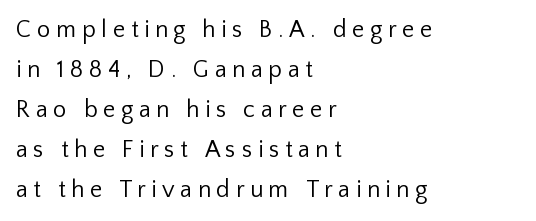
{"italic": "no", "bold": "no", "underline": "no", "align": "left", "line_spacing": "normal", "line_spacing_ratio": 1.67, "letter_spacing": "wide", "letter_spacing_em": 0.23, "glyph_px": 24}
